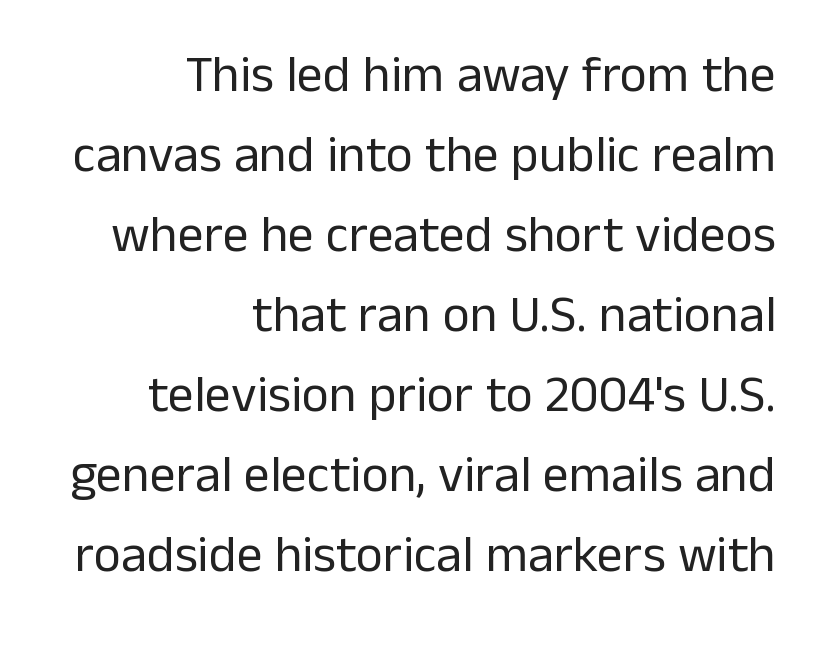
The image shows 52 px regular-weight sans-serif type, upright; set right-aligned, normal line spacing (1.54x), normal letter spacing, not underlined; low stroke contrast and a medium x-height.
